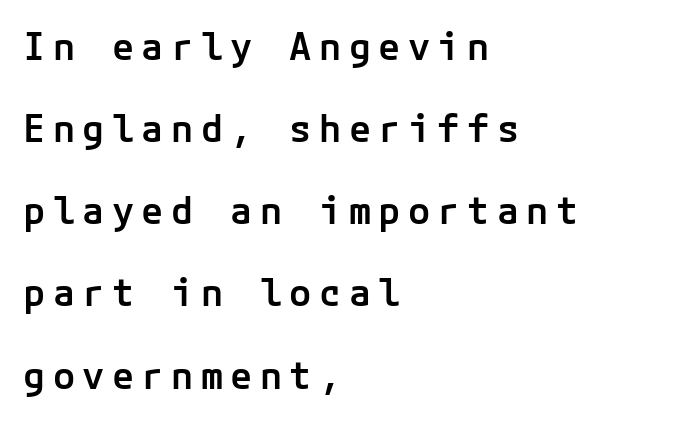
{"serif": "no", "italic": "no", "bold": "semi", "weight": "semibold", "width": "normal", "stroke_contrast": "low", "x_height": "medium", "underline": "no", "align": "left", "line_spacing": "loose", "line_spacing_ratio": 2.22, "letter_spacing": "wide", "letter_spacing_em": 0.2, "glyph_px": 37}
